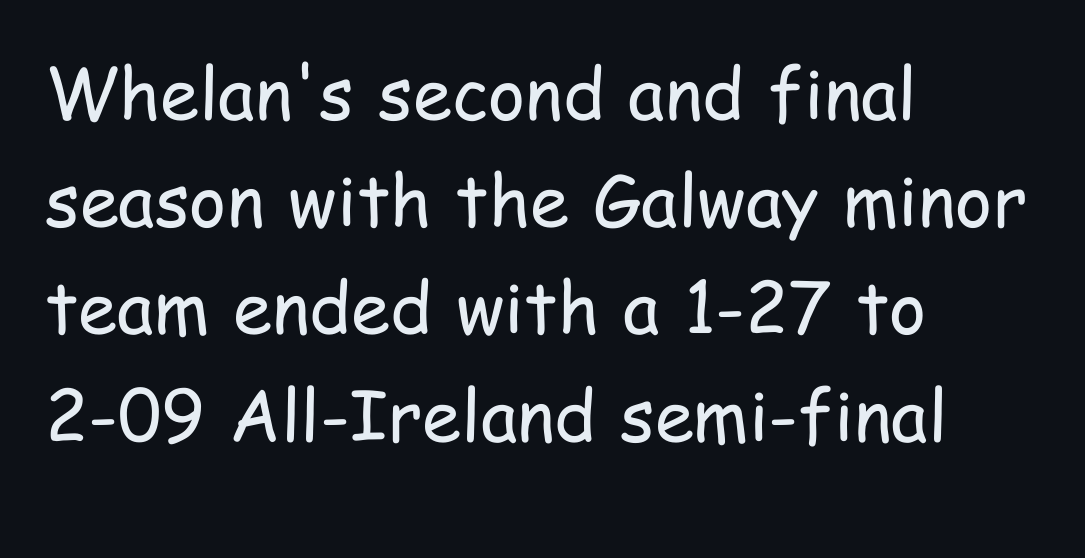
There is no visible air inserted between adjacent glyphs. Stem width sits at or under what a default text font uses. The area under the type is left untouched. The setting favours the left margin, as ordinary paragraphs usually do.
